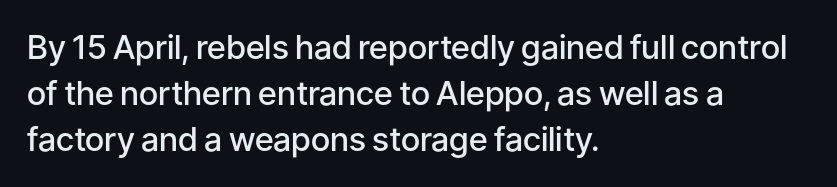
The image shows 33 px semibold sans-serif type, upright; set left-aligned, normal line spacing (1.4x), normal letter spacing, not underlined; low stroke contrast and a medium x-height.
